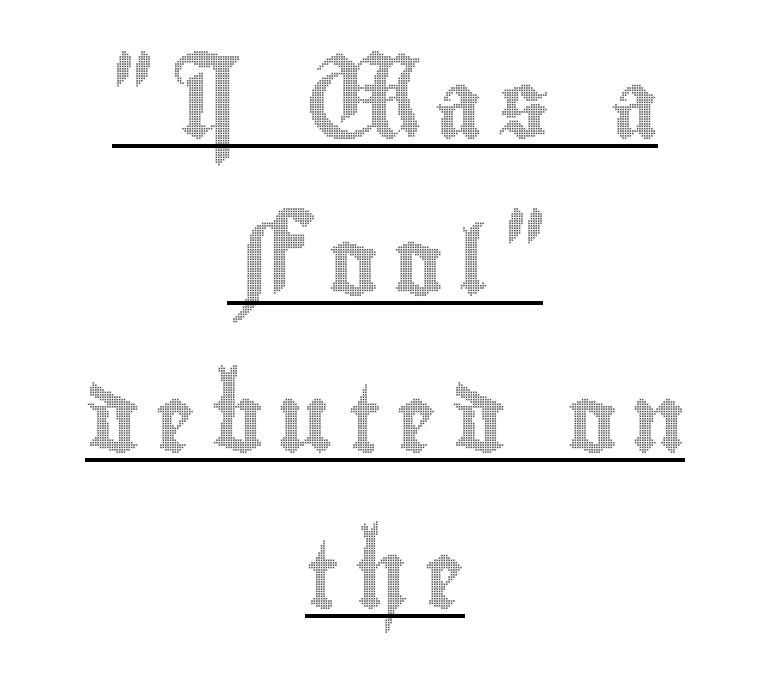
The image shows 67 px condensed type, upright; set centered, loose line spacing (2.34x), unusually wide letter spacing (+0.22 em), underlined; a small x-height.
